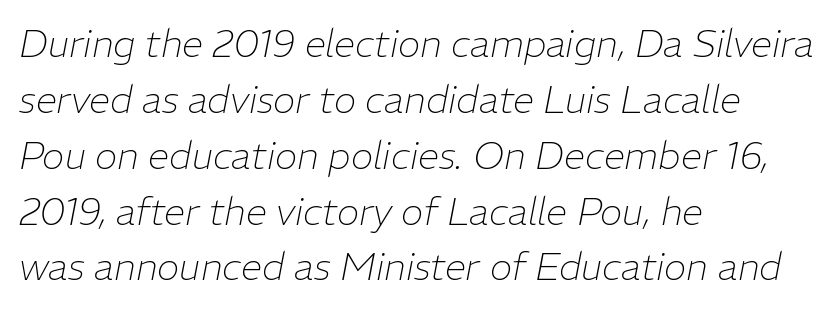
{"italic": "yes", "lean": "right", "slant_degrees": 11, "bold": "no", "weight": "thin", "width": "normal", "stroke_contrast": "low", "x_height": "medium", "monospaced": "no", "underline": "no", "align": "left", "line_spacing": "normal", "line_spacing_ratio": 1.47, "letter_spacing": "normal", "letter_spacing_em": 0.0, "glyph_px": 38}
